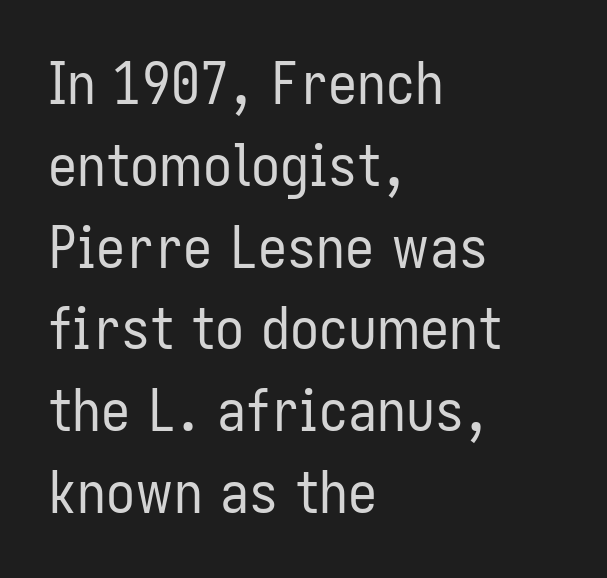
Nope, no serifs anywhere on these letters. The rendering uses natural spacing where letterforms have individual widths. The font sits on the lighter half of the weight spectrum, regular included. All the whitespace from short lines collects on the right. The type is set solid horizontally, with unmodified tracking.
